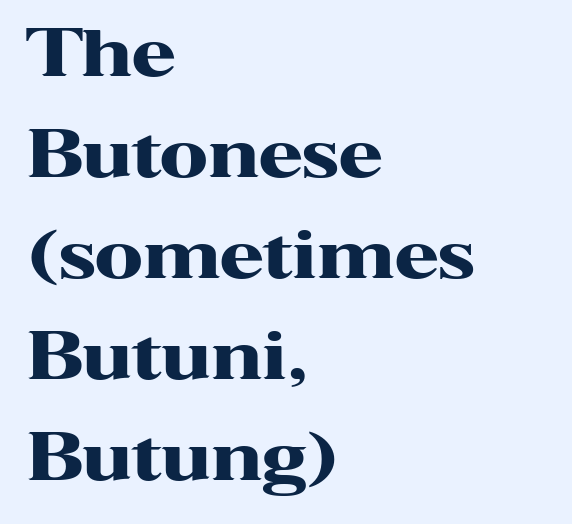
Q: Is the text bold? A: Yes.
Q: Is the text italic (slanted)? A: No, it is upright.
Q: Is the typeface a serif or a sans-serif typeface? A: Serif.
Q: Is the text underlined? A: No.
Q: How is the paragraph aligned? A: Left-aligned.
Q: Is the spacing between letters normal or unusually wide? A: Normal.
Q: Is the spacing between lines tight, normal or loose? A: Normal.
Q: Width (condensed, normal, or wide)? A: Wide.
Q: Stroke contrast? A: High.
Q: x-height? A: Medium.
Q: Monospaced? A: No.
